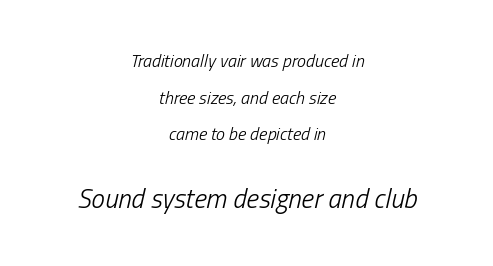
Q: Is the text bold? A: No.
Q: Is the text italic (slanted)? A: Yes, it leans right by about 13 degrees.
Q: Is the text underlined? A: No.
Q: How is the paragraph aligned? A: Centered.
Q: Is the spacing between letters normal or unusually wide? A: Normal.
Q: Is the spacing between lines tight, normal or loose? A: Loose.
Q: Which block of text is set in a larger size, the first (top) or the second (bottom)? A: The second (bottom) one.
